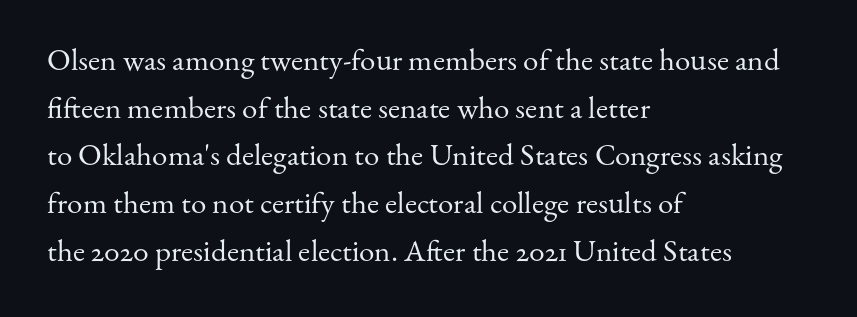
{"serif": "yes", "italic": "no", "bold": "no", "weight": "regular", "width": "normal", "stroke_contrast": "medium", "x_height": "small", "monospaced": "no", "underline": "no", "align": "left", "line_spacing": "normal", "line_spacing_ratio": 1.54, "letter_spacing": "normal", "letter_spacing_em": 0.0, "glyph_px": 31}
